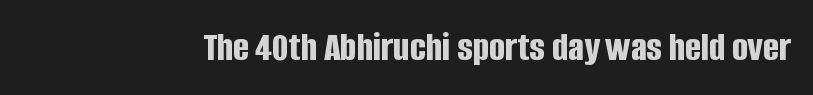
Tall strokes in this sample are plumb rather than angled. Varying glyph widths throughout — classic text-font behaviour. These lines are composed in type without serifs. The space directly below the letters is spotless. Summary of weight: heavy, a full bold. The face used here is rendered with its standard letterfit.
